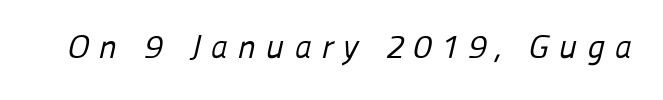
Q: Is the text bold? A: No.
Q: Is the typeface a serif or a sans-serif typeface? A: Sans-serif.
Q: Is the text underlined? A: No.
Q: Is the spacing between letters normal or unusually wide? A: Unusually wide.
Q: Width (condensed, normal, or wide)? A: Normal.
Q: Stroke contrast? A: Low.
Q: x-height? A: Medium.
Q: Monospaced? A: No.
